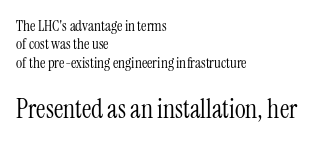
The image shows 26 px text type, upright; set left-aligned, line spacing 1.23x, normal letter spacing, not underlined; the second (bottom) block is 1.73x larger.
